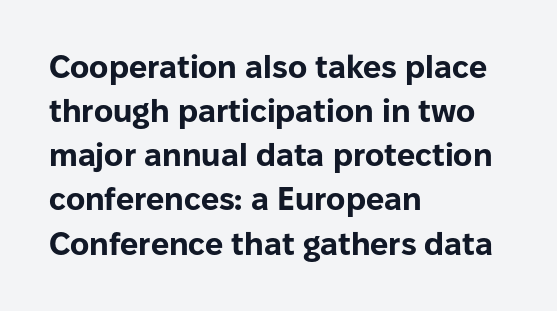
The image shows 32 px bold sans-serif type, upright; set left-aligned, normal line spacing (1.38x), normal letter spacing, not underlined; low stroke contrast and a medium x-height.
